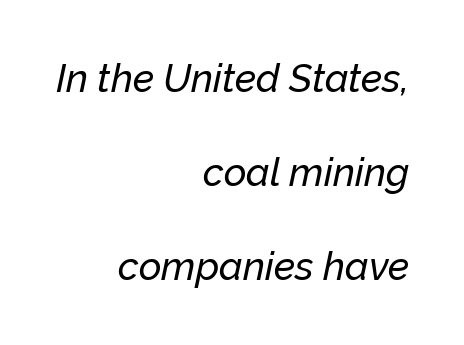
This sample has the flowing, uneven cadence of proportional lettering. Italic: yes, the glyphs are oblique. The passage shown has conventional tracking throughout. Type without underlining. The setting favours the right margin, as signatures and pull-quotes sometimes do.
